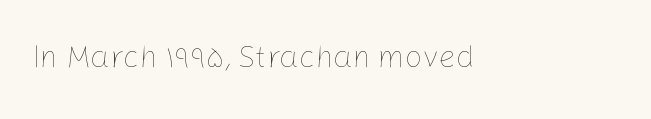
Tall strokes in this sample are plumb rather than angled. Plain, unruled lines of type. No chunkiness to these letters — they're not bold. Looks like regular typesetting: each glyph gets only the width it needs.
